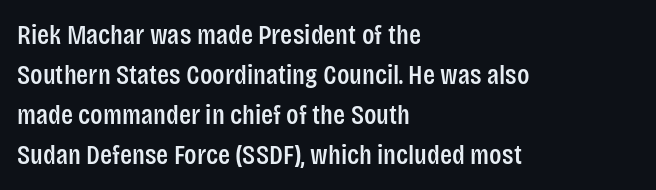
Q: Is the text italic (slanted)? A: No, it is upright.
Q: Is the typeface a serif or a sans-serif typeface? A: Sans-serif.
Q: Is the text underlined? A: No.
Q: How is the paragraph aligned? A: Left-aligned.
Q: Is the spacing between letters normal or unusually wide? A: Normal.
Q: Is the spacing between lines tight, normal or loose? A: Normal.
Q: Width (condensed, normal, or wide)? A: Condensed.
Q: Stroke contrast? A: Low.
Q: x-height? A: Large.
Q: Monospaced? A: No.
